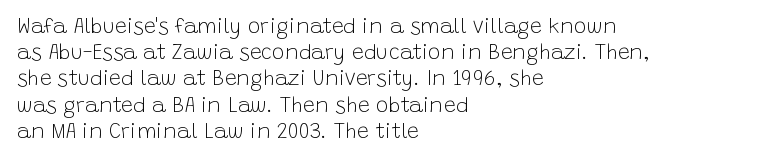
Does extra space separate the letters? No, they use regular spacing. Layout note: lines flush left. The area under the type is left untouched. This reads as an unemphasized weight, regular at the heaviest. This is roman type, the default non-slanted kind. Vertical spacing — default.
